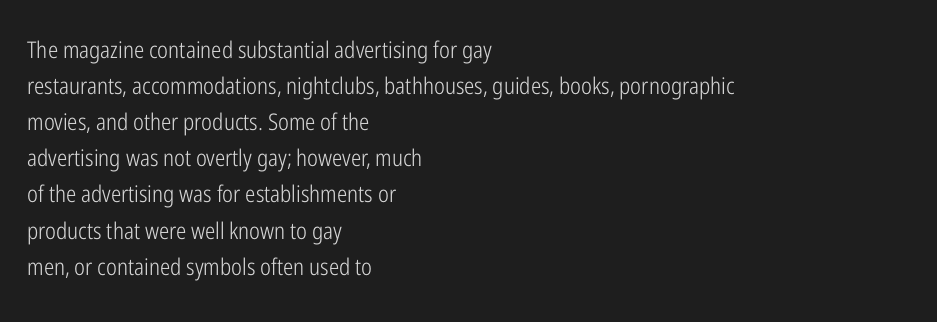
{"italic": "no", "bold": "no", "underline": "no", "align": "left", "line_spacing": "normal", "line_spacing_ratio": 1.57, "letter_spacing": "normal", "letter_spacing_em": 0.0, "glyph_px": 23}
